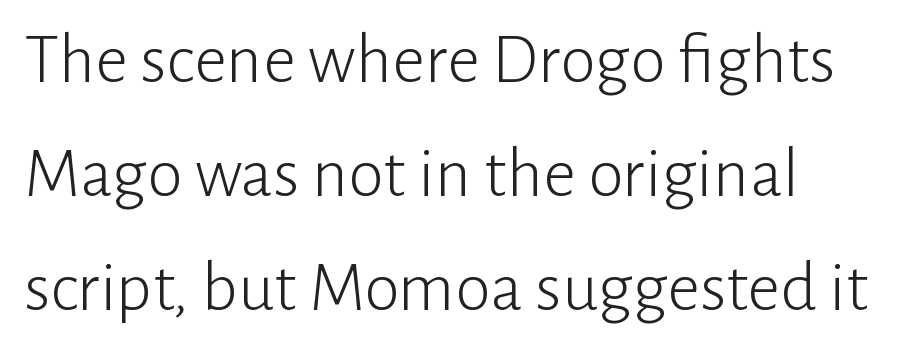
Weight: in the light-to-regular range. Nobody touched the tracking dial on this one. The rendering uses natural spacing where letterforms have individual widths. Line beginnings align vertically; line endings do not. Nothing sits at the stroke ends, so this counts as sans-serif. These lines sit exactly where default settings would place them.
